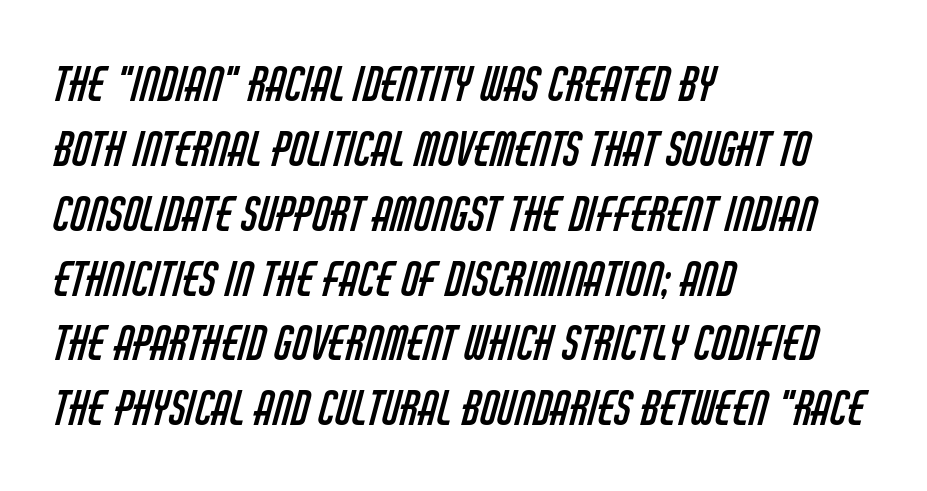
Q: Is the text bold? A: No.
Q: Is the typeface a serif or a sans-serif typeface? A: Sans-serif.
Q: Is the text underlined? A: No.
Q: How is the paragraph aligned? A: Left-aligned.
Q: Is the spacing between letters normal or unusually wide? A: Normal.
Q: Is the spacing between lines tight, normal or loose? A: Normal.
Q: Width (condensed, normal, or wide)? A: Condensed.
Q: Stroke contrast? A: Low.
Q: x-height? A: Large.
Q: Monospaced? A: No.
